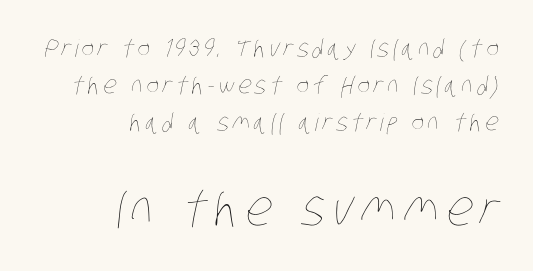
Q: Is the text bold? A: No.
Q: Is the text underlined? A: No.
Q: How is the paragraph aligned? A: Right-aligned.
Q: Is the spacing between lines tight, normal or loose? A: Normal.
Q: Which block of text is set in a larger size, the first (top) or the second (bottom)? A: The second (bottom) one.
Q: Width (condensed, normal, or wide)? A: Condensed.
Q: Stroke contrast? A: Low.
Q: x-height? A: Large.
Q: Monospaced? A: No.
